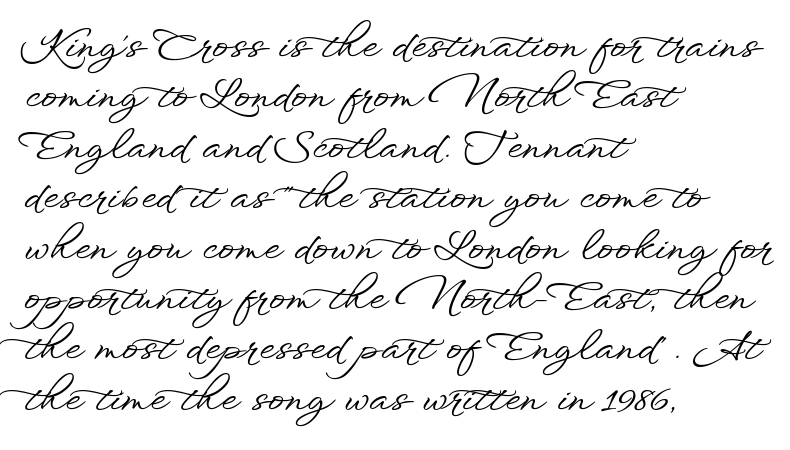
The lines in this sample share a left origin and differ only in where they stop. The block of text has a typical density, with ordinary space between rows. Underlining? Definitely not there.
